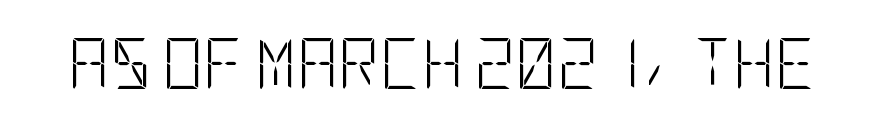
{"serif": "no", "italic": "no", "bold": "no", "weight": "light", "width": "condensed", "stroke_contrast": "low", "x_height": "large", "underline": "no", "letter_spacing": "normal", "letter_spacing_em": 0.0, "glyph_px": 51}
